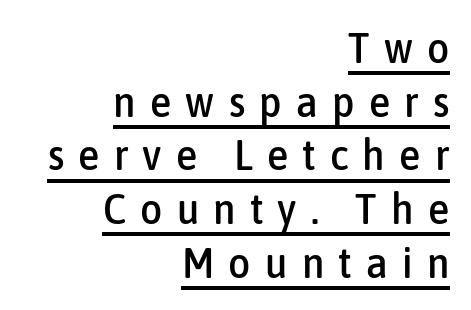
You could not count columns in this text — the font is proportionally spaced. Unlike italic type, these characters show no tilt at all. Font category for this specimen: sans-serif. Casual observation: everything's shoved over to the right. The block of text has a typical density, with ordinary space between rows. Characters follow at a spacing far wider than the type designer built in.
